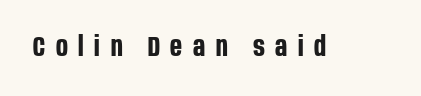
The image shows 28 px bold, condensed sans-serif type, upright; set unusually wide letter spacing (+0.38 em), not underlined; low stroke contrast and a large x-height.
